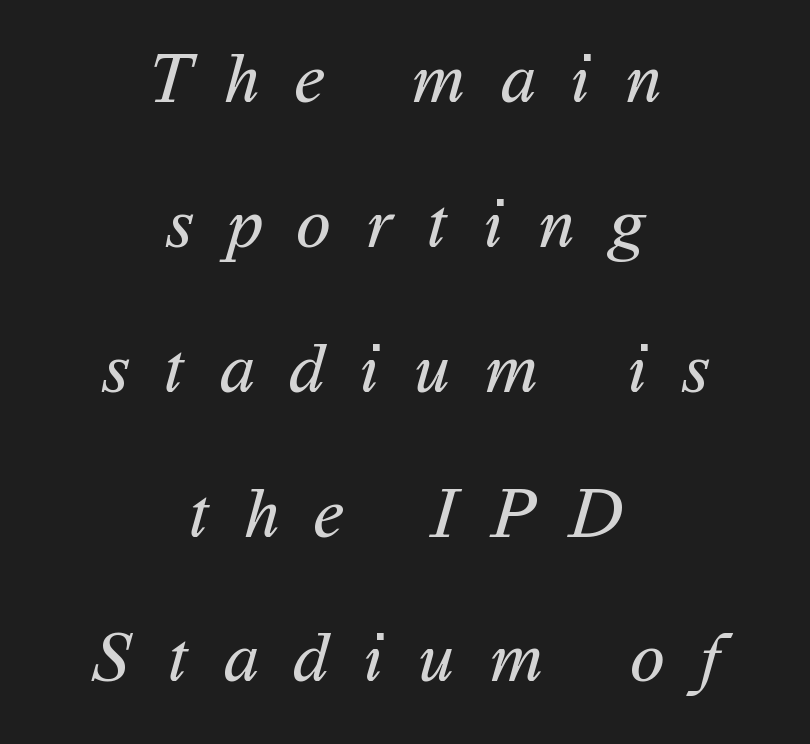
Does the copy run flush right? No — it is centered line by line. Glance below the letters and you will spot only blank space. Widely set lines give the paragraph a tall, airy silhouette. Looks like regular typesetting: each glyph gets only the width it needs. Honestly, the letter spacing is so wide it's the main thing you notice. Unlike a traditional serif, this face leaves its strokes unadorned.
